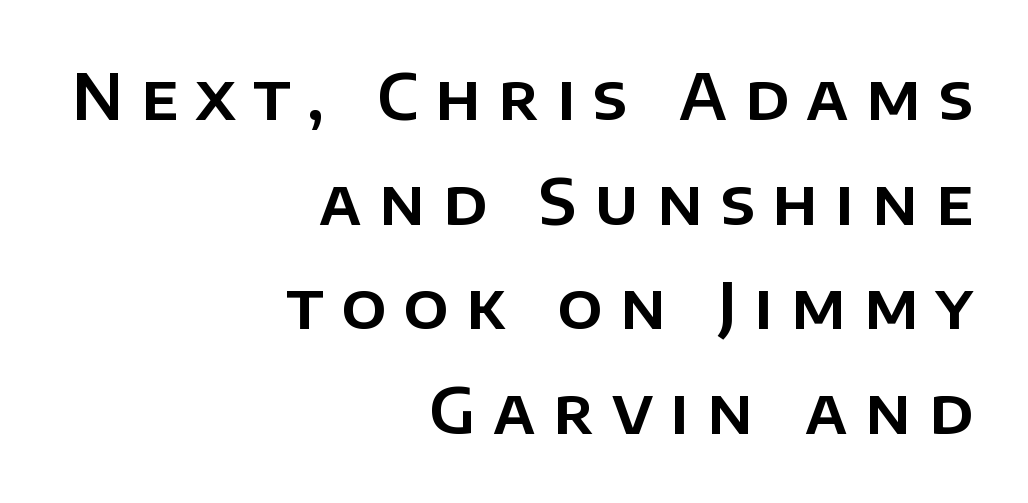
Caption: expanded tracking, letters set apart. Italic: no, the glyphs are upright roman. Just letters on the line, the space beneath them empty. All the whitespace from short lines collects on the left. Examine the stroke ends and you'll find no serifs.
